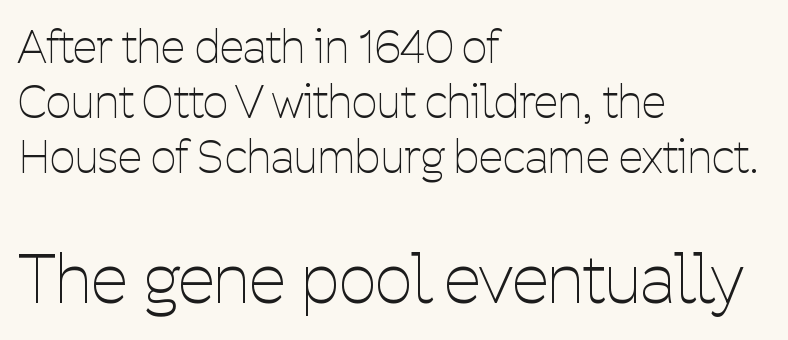
The rendering uses a moderate line-height, typical for paragraphs. The emphasis by scale lands on block number two, below. These lines are rendered in a variable-pitch font. These lines were composed using upright roman letters. Observe the ordinary spacing: letters are neighbours, not strangers. Each line starts at the same left margin while the right side varies.
